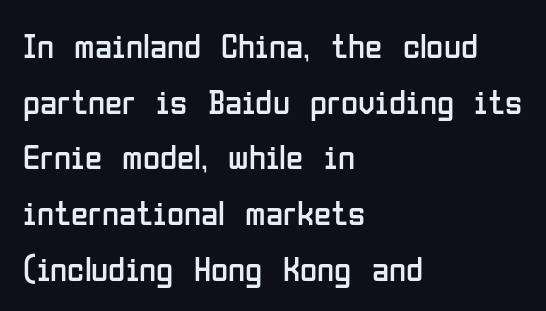
Horizontal bands of white between lines are of average thickness. Descender tails drop into unmarked territory. The rag falls on the right side of this text block. Characters follow at the spacing the type designer built in. Weight class: somewhere from thin through regular.
